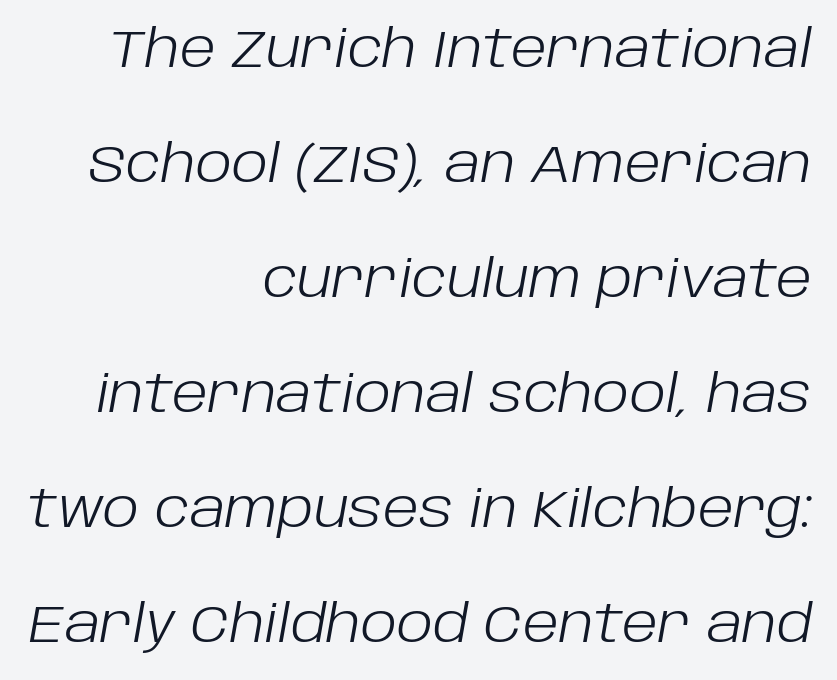
Q: Is the text bold? A: No.
Q: Is the text italic (slanted)? A: Yes, it leans right by about 10 degrees.
Q: Is the text underlined? A: No.
Q: How is the paragraph aligned? A: Right-aligned.
Q: Is the spacing between letters normal or unusually wide? A: Normal.
Q: Is the spacing between lines tight, normal or loose? A: Loose.
Q: Width (condensed, normal, or wide)? A: Normal.
Q: Stroke contrast? A: Low.
Q: x-height? A: Large.
Q: Monospaced? A: No.
